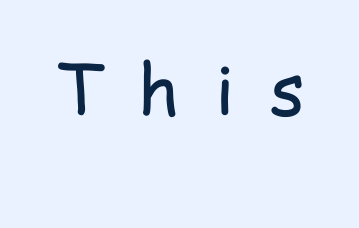
{"serif": "no", "italic": "no", "bold": "no", "weight": "regular", "width": "condensed", "stroke_contrast": "low", "x_height": "medium", "monospaced": "no", "underline": "no", "letter_spacing": "wide", "letter_spacing_em": 0.5, "glyph_px": 71}
